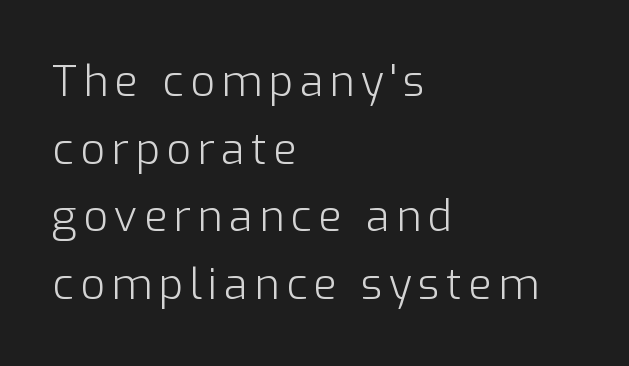
{"serif": "no", "italic": "no", "bold": "no", "weight": "light", "width": "normal", "stroke_contrast": "low", "x_height": "medium", "monospaced": "no", "underline": "no", "align": "left", "line_spacing": "normal", "line_spacing_ratio": 1.57, "glyph_px": 43}
